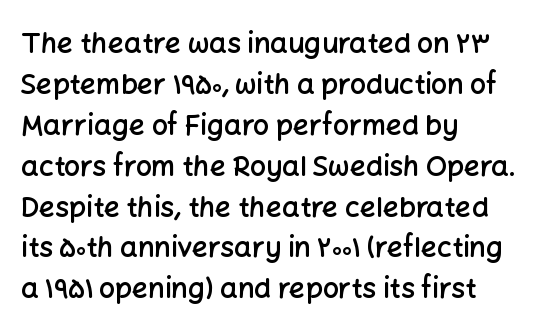
Bold? Not quite — semibold, heavier than regular but stopping short. This rendering features lettering with no underline. How are the letters spaced? Ordinarily, with no added tracking. Leading matches the norm, producing a regular column. You could not count columns in this text — the font is proportionally spaced. These lines are set flush left with a ragged right edge.
